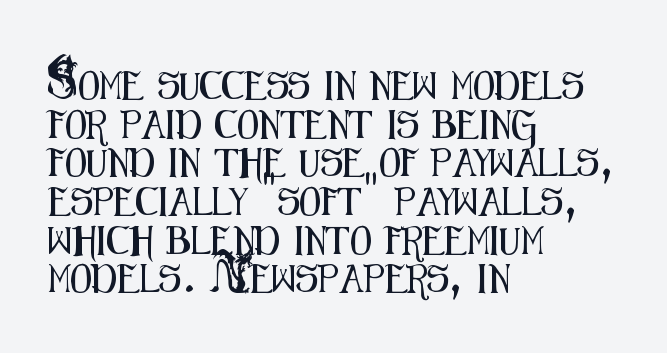
{"serif": "no", "italic": "no", "width": "condensed", "stroke_contrast": "medium", "x_height": "small", "monospaced": "no", "underline": "no", "align": "left", "line_spacing": "normal", "line_spacing_ratio": 1.38, "letter_spacing": "normal", "letter_spacing_em": 0.0, "glyph_px": 28}
